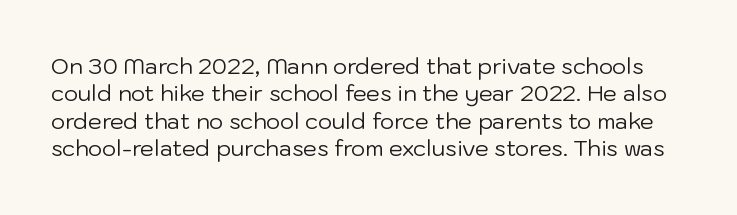
There is no visible air inserted between adjacent glyphs. Leading: standard. Characters remain perfectly vertical along every line. Anything drawn beneath the words? Only blank space.
